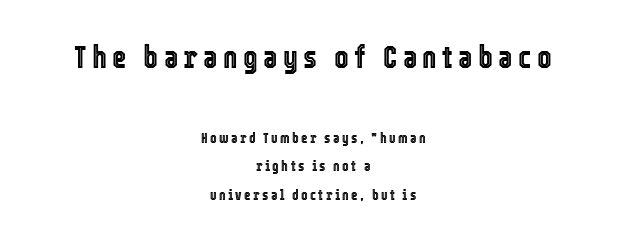
Bare-footed words on every line. Both edges are ragged and mirror each other, which tells us the setting is centered. This sample has the flowing, uneven cadence of proportional lettering. This layout puts the oversized block above and the modest block below.
